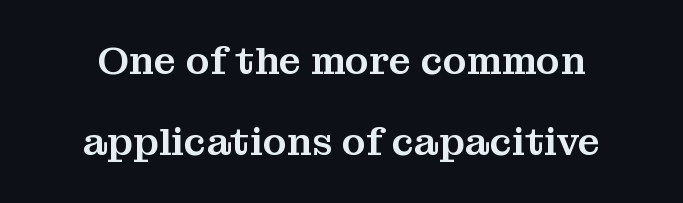
The image shows 39 px serif type, upright; set centered, loose line spacing (2.08x), normal letter spacing, not underlined; medium stroke contrast and a medium x-height.
